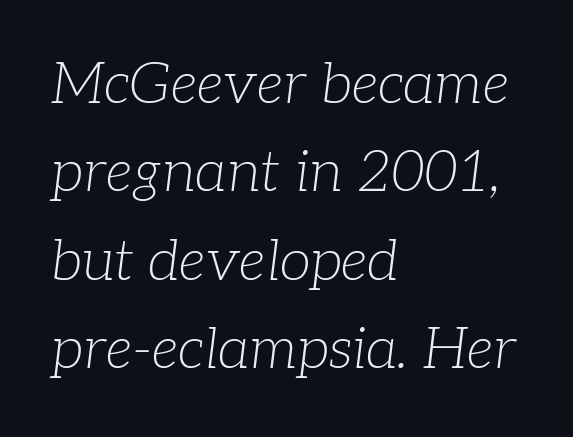
The image shows 57 px light serif type, italic (leaning right); set left-aligned, normal line spacing (1.55x), normal letter spacing, not underlined; low stroke contrast and a medium x-height.
